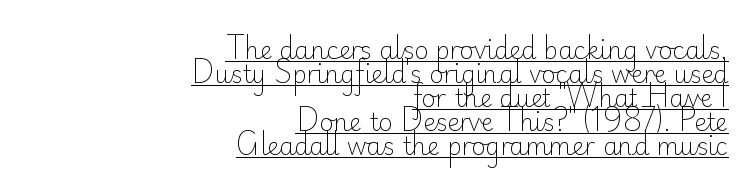
{"italic": "no", "bold": "no", "underline": "yes", "align": "right", "line_spacing": "tight", "line_spacing_ratio": 1.0, "letter_spacing": "normal", "letter_spacing_em": 0.0, "glyph_px": 24}
